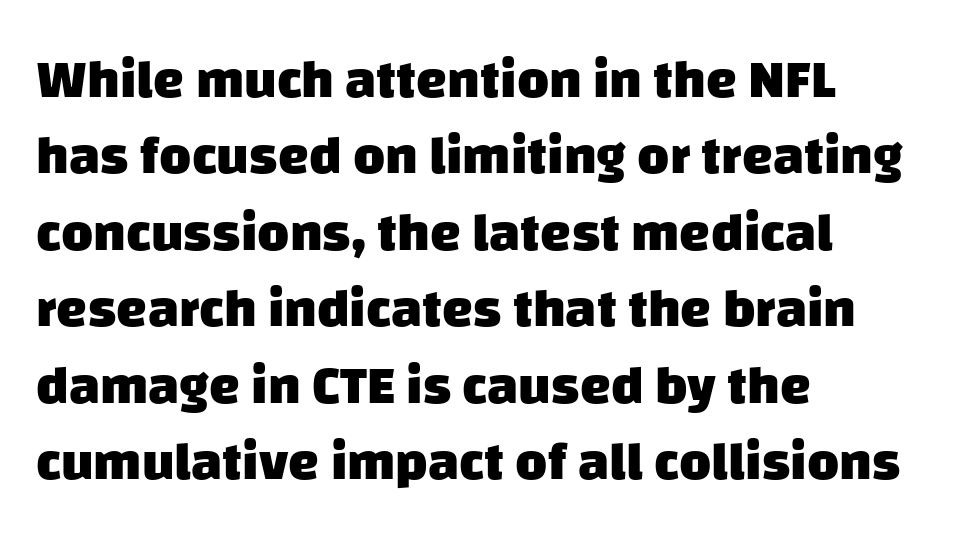
Q: Is the text bold? A: Yes.
Q: Is the typeface a serif or a sans-serif typeface? A: Sans-serif.
Q: Is the text underlined? A: No.
Q: How is the paragraph aligned? A: Left-aligned.
Q: Is the spacing between letters normal or unusually wide? A: Normal.
Q: Is the spacing between lines tight, normal or loose? A: Normal.
Q: Width (condensed, normal, or wide)? A: Normal.
Q: Stroke contrast? A: Low.
Q: x-height? A: Large.
Q: Monospaced? A: No.
